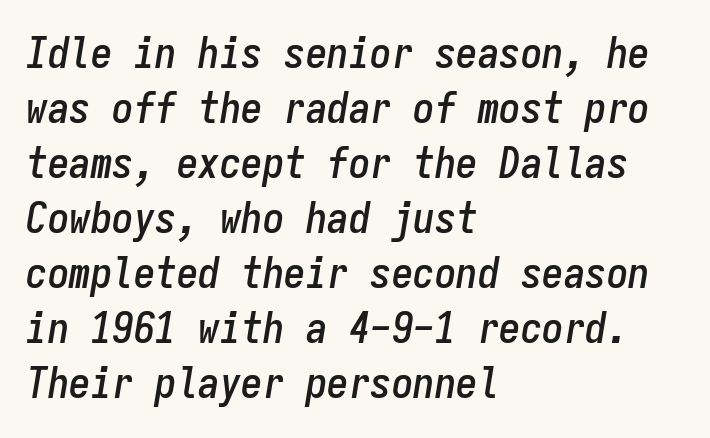
Q: Is the text italic (slanted)? A: Yes, it leans right by about 9 degrees.
Q: Is the text underlined? A: No.
Q: How is the paragraph aligned? A: Left-aligned.
Q: Is the spacing between letters normal or unusually wide? A: Normal.
Q: Is the spacing between lines tight, normal or loose? A: Normal.
Q: Width (condensed, normal, or wide)? A: Condensed.
Q: Stroke contrast? A: Low.
Q: x-height? A: Medium.
Q: Monospaced? A: Yes.
